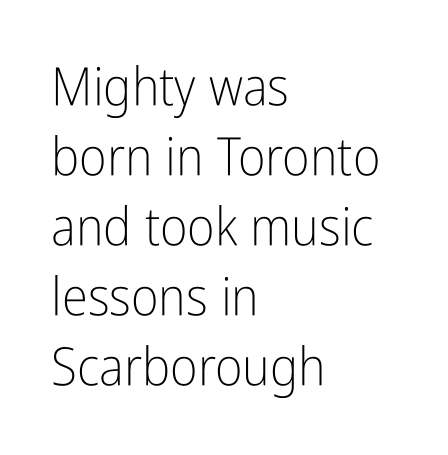
Q: Is the text bold? A: No.
Q: Is the text italic (slanted)? A: No, it is upright.
Q: Is the typeface a serif or a sans-serif typeface? A: Sans-serif.
Q: Is the text underlined? A: No.
Q: How is the paragraph aligned? A: Left-aligned.
Q: Is the spacing between letters normal or unusually wide? A: Normal.
Q: Is the spacing between lines tight, normal or loose? A: Normal.
Q: Width (condensed, normal, or wide)? A: Condensed.
Q: Stroke contrast? A: Low.
Q: x-height? A: Medium.
Q: Monospaced? A: No.
